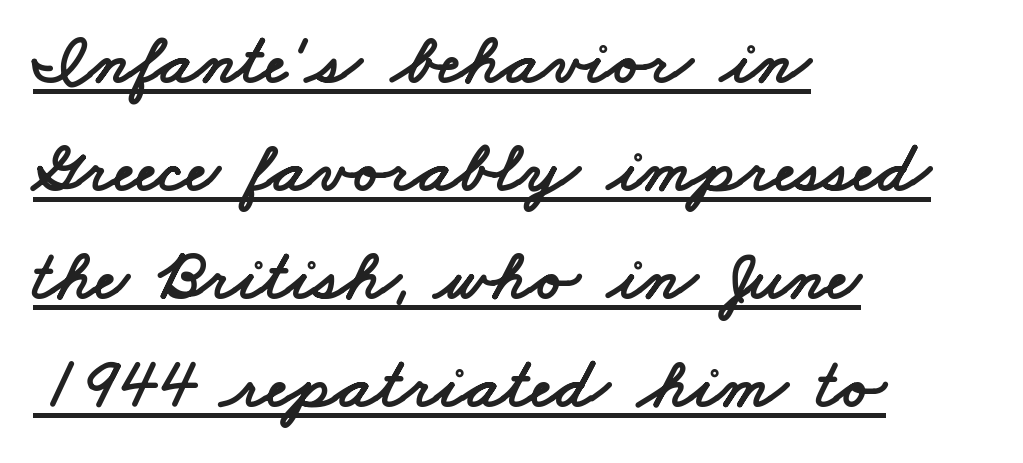
This block has exactly the height ordinary leading produces. These lines are set flush left with a ragged right edge. The typeface chosen for these lines omits serifs. The words here are underlined. Character widths vary here, with narrow letters taking less room than wide ones.
